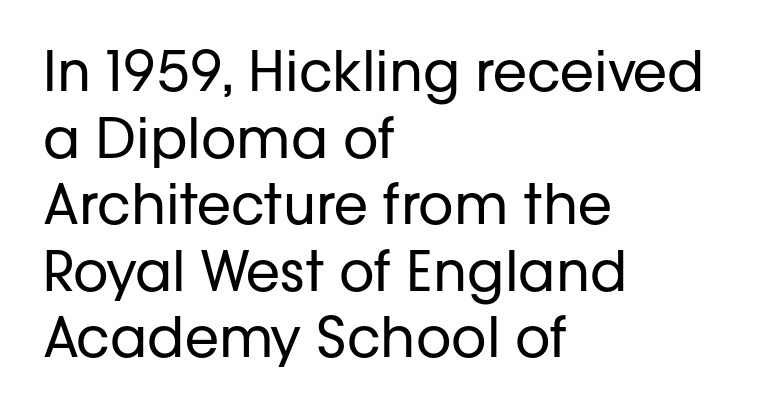
Unlike a traditional serif, this face leaves its strokes unadorned. Standard letterfit; no display-style spreading of the glyphs. These lines stack with their left ends in a neat column. Do the characters align in a grid? No, the font is proportional.
